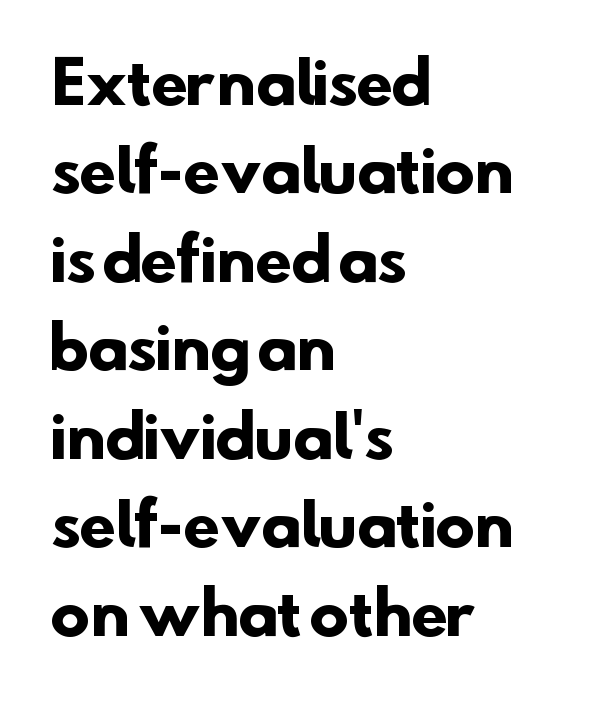
{"serif": "no", "bold": "yes", "weight": "heavy", "width": "normal", "stroke_contrast": "low", "x_height": "small", "monospaced": "no", "underline": "no", "align": "left", "line_spacing": "normal", "line_spacing_ratio": 1.5, "letter_spacing": "normal", "letter_spacing_em": 0.0, "glyph_px": 59}
